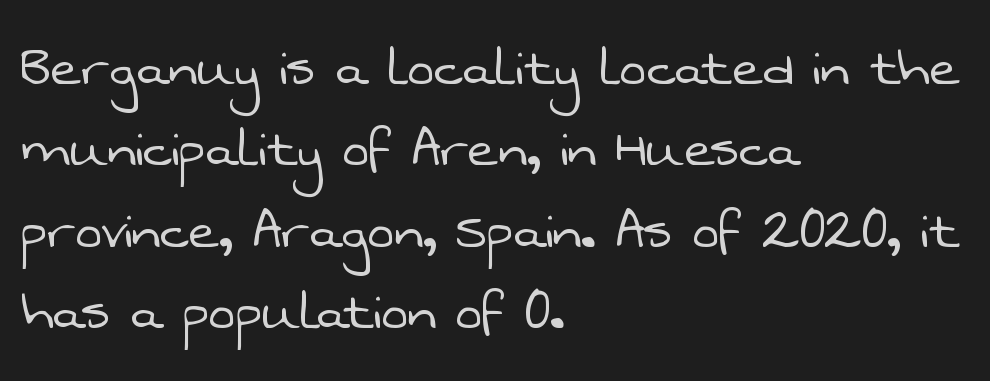
Q: Is the text bold? A: No.
Q: Is the typeface a serif or a sans-serif typeface? A: Sans-serif.
Q: Is the text underlined? A: No.
Q: How is the paragraph aligned? A: Left-aligned.
Q: Is the spacing between letters normal or unusually wide? A: Normal.
Q: Is the spacing between lines tight, normal or loose? A: Normal.
Q: Width (condensed, normal, or wide)? A: Normal.
Q: Stroke contrast? A: Low.
Q: x-height? A: Medium.
Q: Monospaced? A: No.
